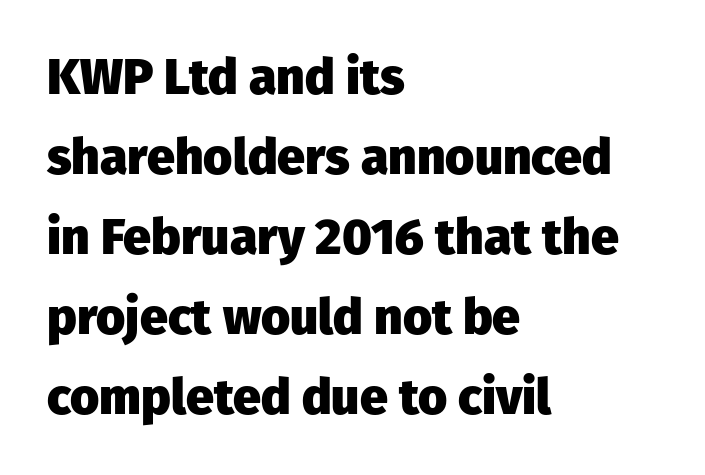
{"serif": "no", "italic": "no", "bold": "yes", "weight": "heavy", "width": "normal", "stroke_contrast": "low", "x_height": "medium", "monospaced": "no", "underline": "no", "align": "left", "line_spacing": "normal", "line_spacing_ratio": 1.6, "letter_spacing": "normal", "letter_spacing_em": 0.0, "glyph_px": 50}
